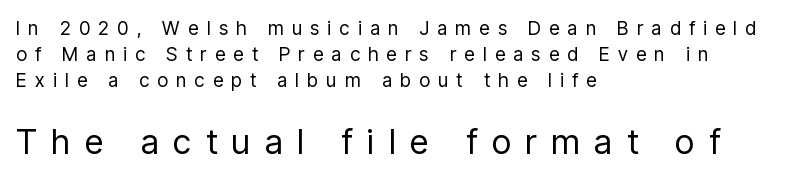
Q: Is the text bold? A: No.
Q: Is the text italic (slanted)? A: No, it is upright.
Q: Is the typeface a serif or a sans-serif typeface? A: Sans-serif.
Q: Is the text underlined? A: No.
Q: How is the paragraph aligned? A: Left-aligned.
Q: Is the spacing between letters normal or unusually wide? A: Unusually wide.
Q: Is the spacing between lines tight, normal or loose? A: Normal.
Q: Which block of text is set in a larger size, the first (top) or the second (bottom)? A: The second (bottom) one.
Q: Width (condensed, normal, or wide)? A: Condensed.
Q: Stroke contrast? A: Low.
Q: x-height? A: Medium.
Q: Monospaced? A: No.
